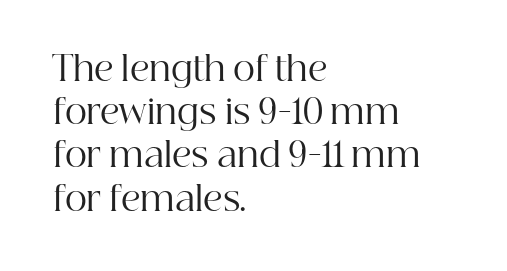
The image shows 34 px regular-weight serif type, upright; set left-aligned, normal line spacing (1.27x), normal letter spacing, not underlined; high stroke contrast and a medium x-height.
